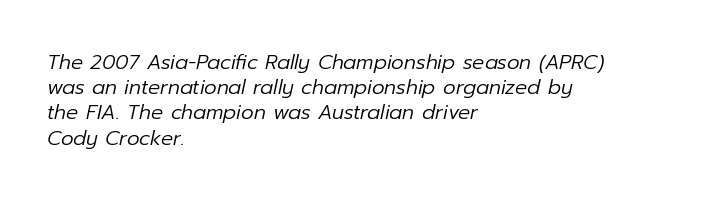
{"italic": "yes", "lean": "right", "slant_degrees": 12, "bold": "no", "underline": "no", "align": "left", "line_spacing": "normal", "line_spacing_ratio": 1.26, "letter_spacing": "normal", "letter_spacing_em": 0.0, "glyph_px": 20}
